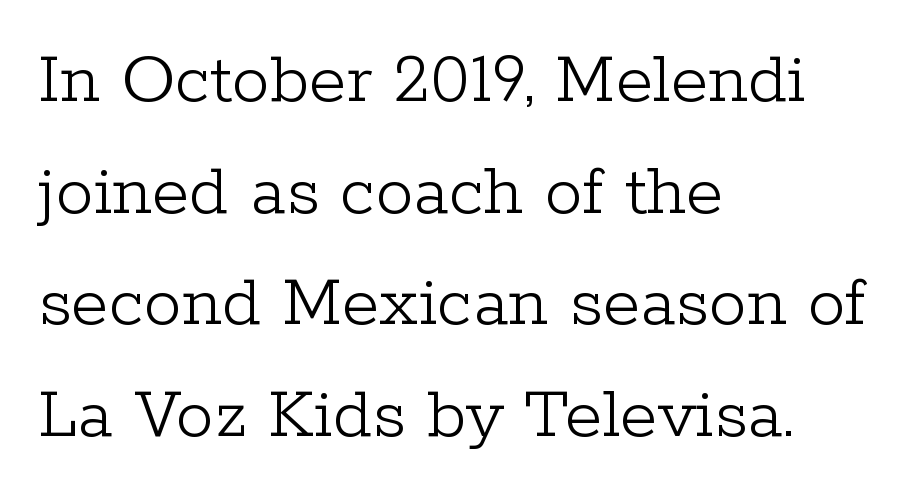
The image shows 76 px light serif type, upright; set left-aligned, normal line spacing (1.47x), normal letter spacing, not underlined; low stroke contrast and a medium x-height.
